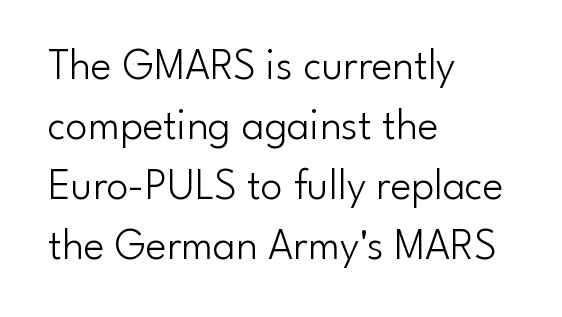
{"serif": "no", "italic": "no", "bold": "no", "weight": "light", "width": "normal", "stroke_contrast": "low", "x_height": "small", "monospaced": "no", "underline": "no", "align": "left", "line_spacing": "normal", "line_spacing_ratio": 1.36, "letter_spacing": "normal", "letter_spacing_em": 0.0, "glyph_px": 44}
